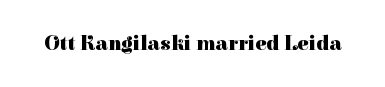
The image shows 21 px bold type, upright; set normal letter spacing, not underlined.
